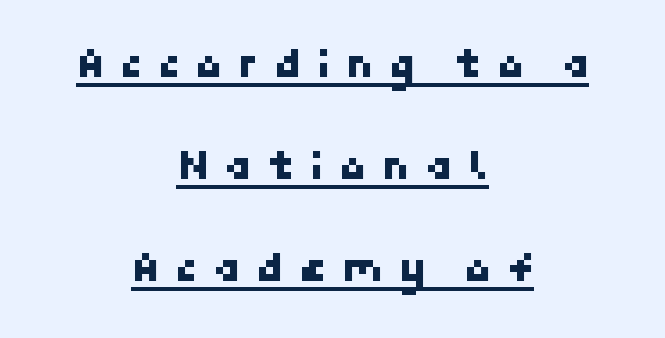
Q: Is the typeface a serif or a sans-serif typeface? A: Sans-serif.
Q: Is the text underlined? A: Yes.
Q: How is the paragraph aligned? A: Centered.
Q: Is the spacing between letters normal or unusually wide? A: Unusually wide.
Q: Is the spacing between lines tight, normal or loose? A: Loose.
Q: Width (condensed, normal, or wide)? A: Normal.
Q: Stroke contrast? A: Low.
Q: x-height? A: Medium.
